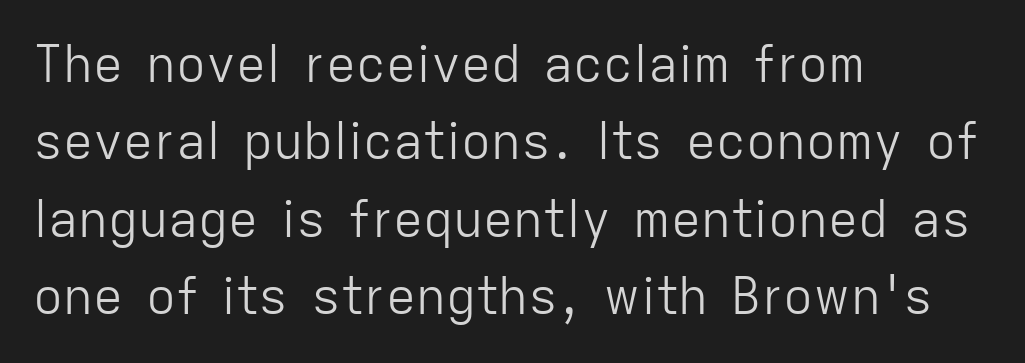
Q: Is the text bold? A: No.
Q: Is the text italic (slanted)? A: No, it is upright.
Q: Is the typeface a serif or a sans-serif typeface? A: Sans-serif.
Q: Is the text underlined? A: No.
Q: How is the paragraph aligned? A: Left-aligned.
Q: Is the spacing between letters normal or unusually wide? A: Normal.
Q: Is the spacing between lines tight, normal or loose? A: Normal.
Q: Width (condensed, normal, or wide)? A: Normal.
Q: Stroke contrast? A: Low.
Q: x-height? A: Medium.
Q: Monospaced? A: No.
